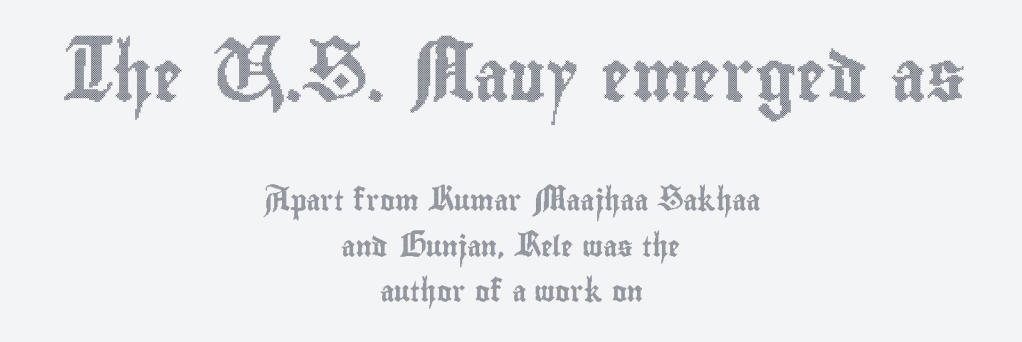
The image shows 50 px condensed type, upright; set centered, loose line spacing (2.27x), normal letter spacing, not underlined; the first (top) block is 2.5x larger; a small x-height.
